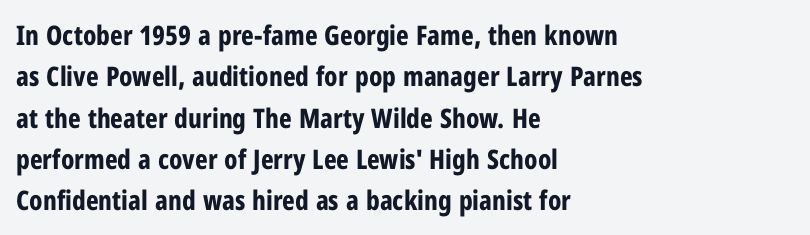
{"italic": "no", "bold": "yes", "underline": "no", "align": "left", "line_spacing": "normal", "line_spacing_ratio": 1.53, "letter_spacing": "normal", "letter_spacing_em": 0.0, "glyph_px": 27}
